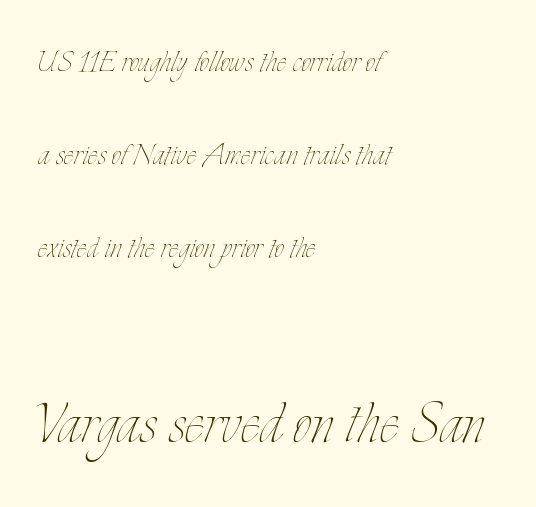
{"bold": "no", "weight": "thin", "width": "condensed", "stroke_contrast": "low", "x_height": "small", "monospaced": "no", "underline": "no", "align": "left", "line_spacing": "loose", "line_spacing_ratio": 2.45, "letter_spacing": "normal", "letter_spacing_em": 0.0, "larger_block": "second", "size_ratio": 1.97, "glyph_px": 75}
